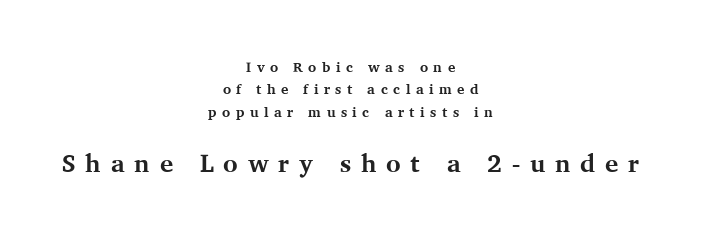
Q: Is the text bold? A: Yes.
Q: Is the text italic (slanted)? A: No, it is upright.
Q: Is the text underlined? A: No.
Q: How is the paragraph aligned? A: Centered.
Q: Is the spacing between letters normal or unusually wide? A: Unusually wide.
Q: Is the spacing between lines tight, normal or loose? A: Normal.
Q: Which block of text is set in a larger size, the first (top) or the second (bottom)? A: The second (bottom) one.
